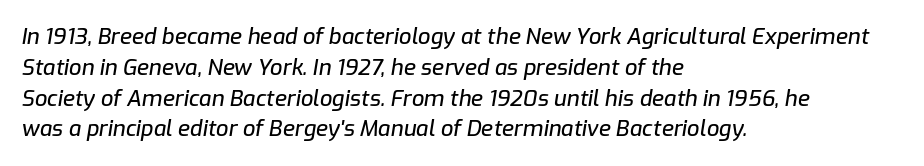
{"italic": "yes", "lean": "right", "slant_degrees": 9, "underline": "no", "align": "left", "line_spacing": "normal", "line_spacing_ratio": 1.4, "letter_spacing": "normal", "letter_spacing_em": 0.0, "glyph_px": 22}
